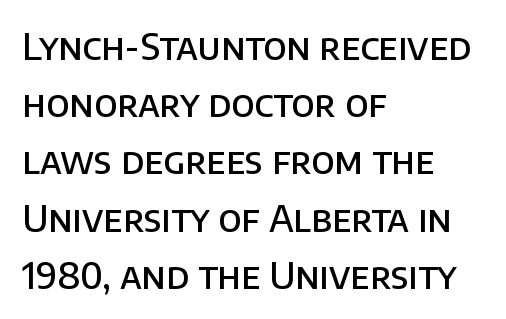
The image shows 36 px semibold sans-serif type, upright; set left-aligned, normal line spacing (1.59x), normal letter spacing, not underlined; low stroke contrast and a large x-height.
